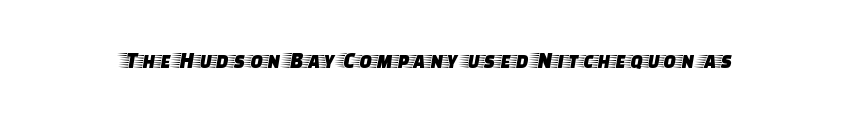
The image shows 23 px text type; set normal letter spacing, not underlined.
